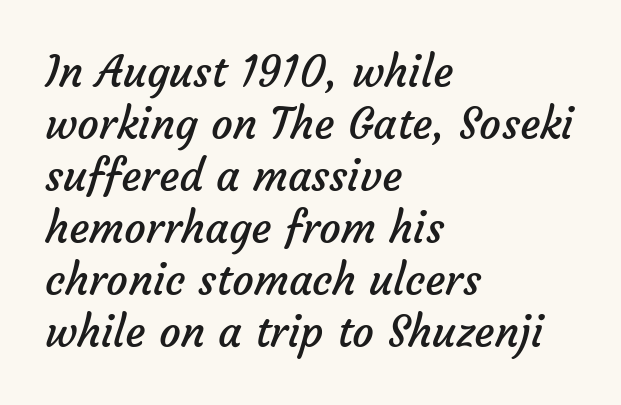
The image shows 43 px regular-weight sans-serif type; set left-aligned, line spacing 1.21x, normal letter spacing, not underlined; low stroke contrast and a medium x-height.
